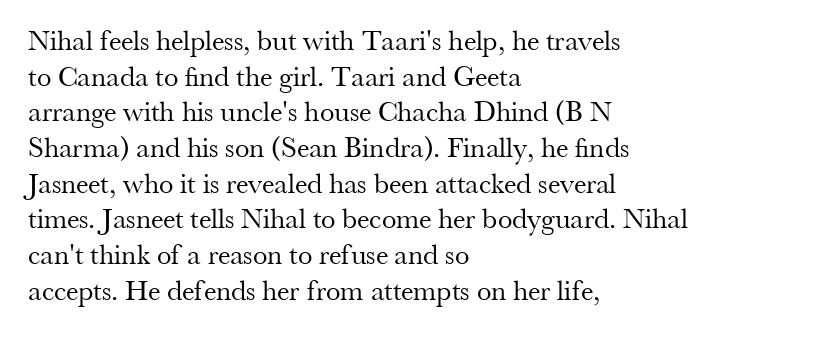
The image shows 29 px regular-weight serif type, upright; set left-aligned, line spacing 1.23x, normal letter spacing, not underlined; medium stroke contrast and a small x-height.
